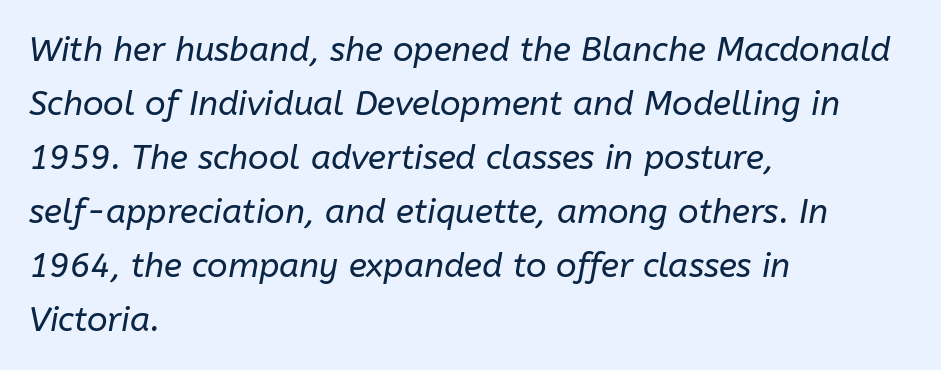
Q: Is the text bold? A: No.
Q: Is the text italic (slanted)? A: Yes, it leans right by about 10 degrees.
Q: Is the text underlined? A: No.
Q: How is the paragraph aligned? A: Left-aligned.
Q: Is the spacing between letters normal or unusually wide? A: Normal.
Q: Is the spacing between lines tight, normal or loose? A: Normal.
Q: Width (condensed, normal, or wide)? A: Normal.
Q: Stroke contrast? A: Low.
Q: x-height? A: Medium.
Q: Monospaced? A: No.
